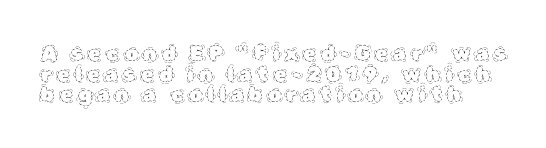
The image shows 20 px text type, upright; set tight line spacing (1.03x), unusually wide letter spacing (+0.28 em), not underlined.
